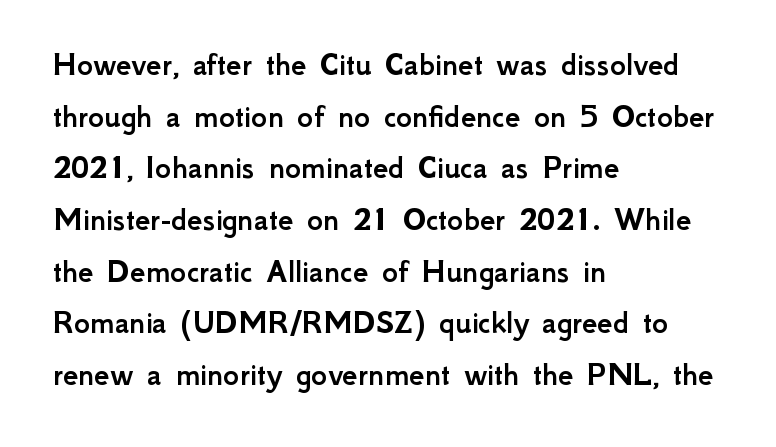
Q: Is the text italic (slanted)? A: No, it is upright.
Q: Is the typeface a serif or a sans-serif typeface? A: Sans-serif.
Q: Is the text underlined? A: No.
Q: How is the paragraph aligned? A: Left-aligned.
Q: Is the spacing between letters normal or unusually wide? A: Normal.
Q: Is the spacing between lines tight, normal or loose? A: Normal.
Q: Width (condensed, normal, or wide)? A: Normal.
Q: Stroke contrast? A: Low.
Q: x-height? A: Small.
Q: Monospaced? A: No.
